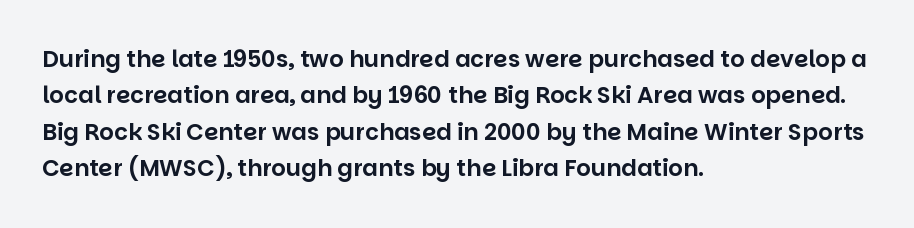
Q: Is the text italic (slanted)? A: No, it is upright.
Q: Is the text underlined? A: No.
Q: How is the paragraph aligned? A: Left-aligned.
Q: Is the spacing between letters normal or unusually wide? A: Normal.
Q: Is the spacing between lines tight, normal or loose? A: Normal.
